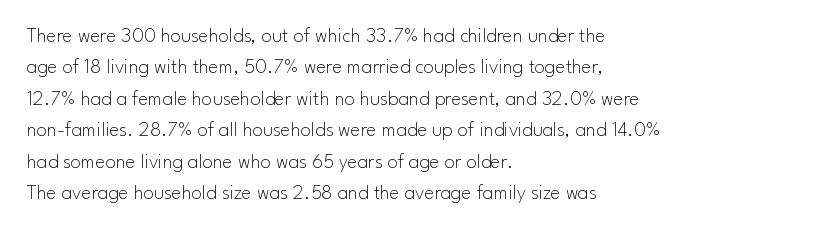
Q: Is the text bold? A: No.
Q: Is the text italic (slanted)? A: No, it is upright.
Q: Is the text underlined? A: No.
Q: How is the paragraph aligned? A: Left-aligned.
Q: Is the spacing between letters normal or unusually wide? A: Normal.
Q: Is the spacing between lines tight, normal or loose? A: Normal.
